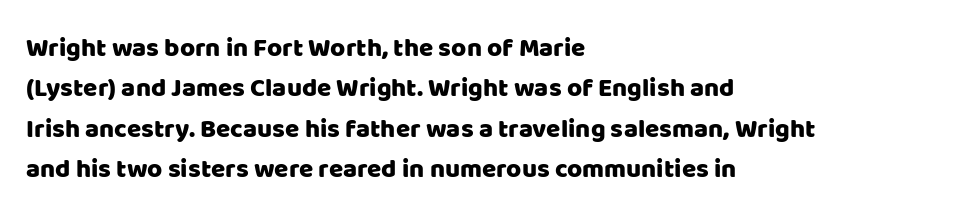
This rendering uses left alignment, leaving the right contour irregular. The vertical gap from one line to the next is medium. The space beneath each line is pristine and unruled. Does extra space separate the letters? No, they use regular spacing. Every character sits straight up, as roman type does.
